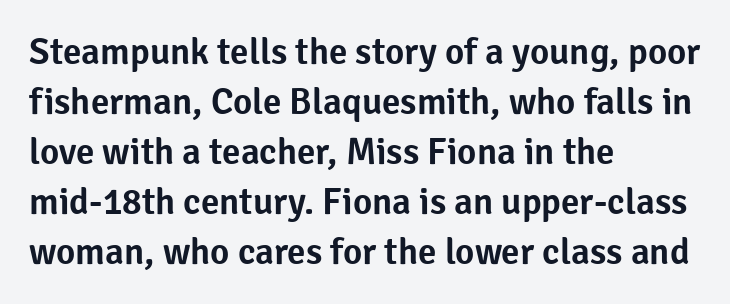
{"serif": "no", "italic": "no", "width": "normal", "stroke_contrast": "low", "x_height": "medium", "monospaced": "no", "underline": "no", "align": "left", "line_spacing": "normal", "line_spacing_ratio": 1.35, "letter_spacing": "normal", "letter_spacing_em": 0.0, "glyph_px": 37}
